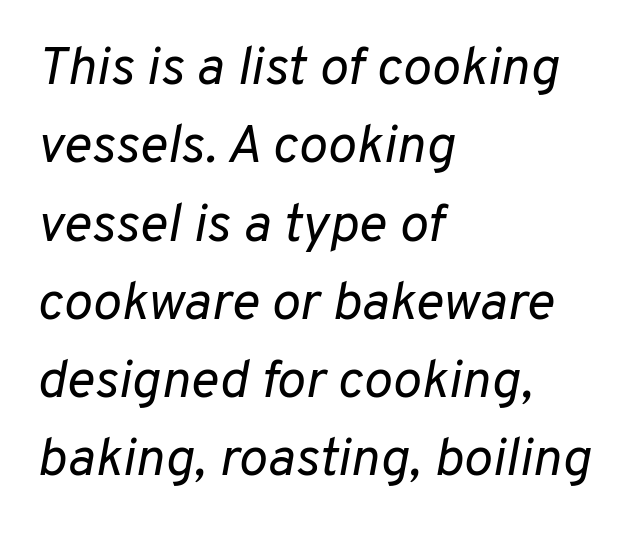
The image shows 54 px regular-weight type, italic (leaning right); set left-aligned, normal line spacing (1.45x), normal letter spacing, not underlined; low stroke contrast and a medium x-height.
